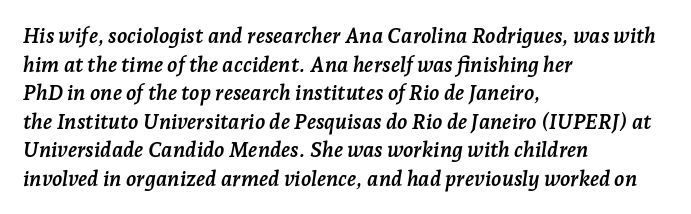
{"italic": "yes", "lean": "right", "slant_degrees": 7, "bold": "yes", "underline": "no", "align": "left", "line_spacing": "normal", "line_spacing_ratio": 1.36, "letter_spacing": "normal", "letter_spacing_em": 0.0, "glyph_px": 21}
